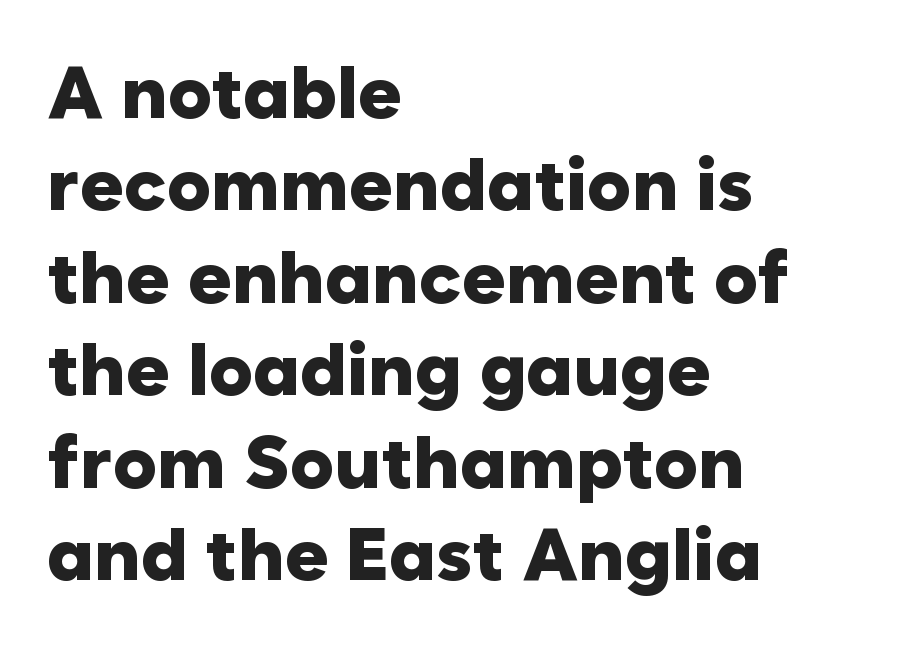
The image shows 74 px heavy sans-serif type, upright; set left-aligned, normal line spacing (1.25x), normal letter spacing, not underlined; low stroke contrast and a medium x-height.
